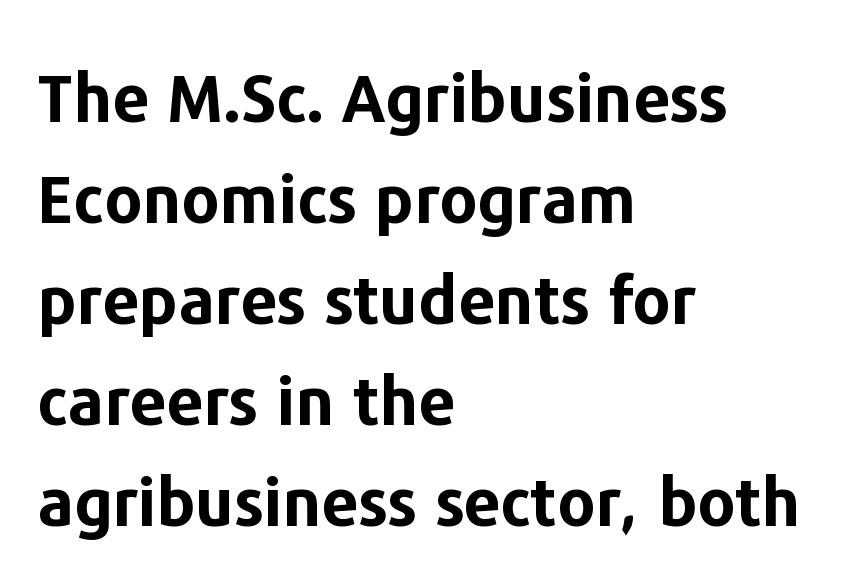
The image shows 66 px bold sans-serif type, upright; set left-aligned, normal line spacing (1.53x), normal letter spacing, not underlined; low stroke contrast and a medium x-height.
